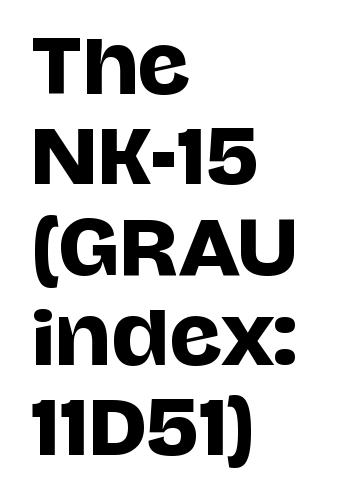
{"serif": "no", "italic": "no", "width": "normal", "stroke_contrast": "low", "x_height": "large", "monospaced": "no", "underline": "no", "align": "left", "line_spacing_ratio": 1.22, "letter_spacing": "normal", "letter_spacing_em": 0.0, "glyph_px": 74}
